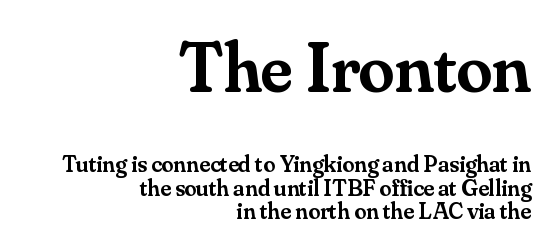
{"serif": "yes", "italic": "no", "bold": "semi", "weight": "semibold", "width": "normal", "stroke_contrast": "medium", "x_height": "small", "monospaced": "no", "underline": "no", "align": "right", "line_spacing": "tight", "line_spacing_ratio": 0.97, "letter_spacing": "normal", "letter_spacing_em": 0.0, "larger_block": "first", "size_ratio": 3.0, "glyph_px": 72}
